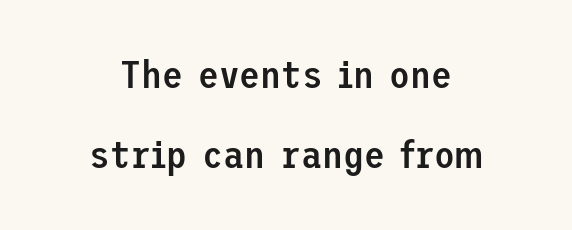
The image shows 38 px semibold sans-serif type, upright; set centered, loose line spacing (2.1x), normal letter spacing, not underlined; low stroke contrast and a medium x-height.
